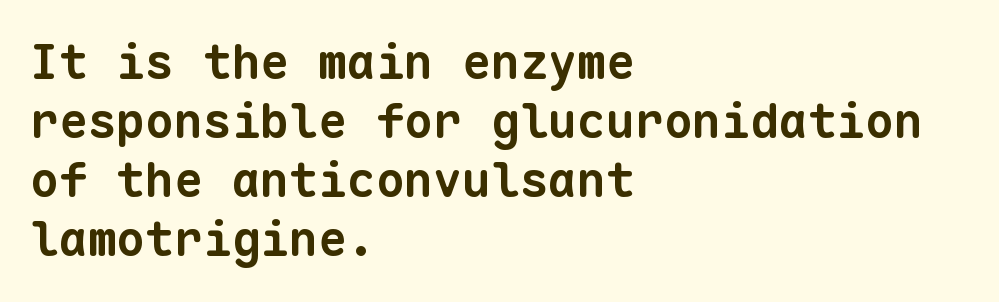
Q: Is the text bold? A: Yes.
Q: Is the typeface a serif or a sans-serif typeface? A: Sans-serif.
Q: Is the text underlined? A: No.
Q: How is the paragraph aligned? A: Left-aligned.
Q: Is the spacing between letters normal or unusually wide? A: Normal.
Q: Width (condensed, normal, or wide)? A: Normal.
Q: Stroke contrast? A: Low.
Q: x-height? A: Medium.
Q: Monospaced? A: Yes.
